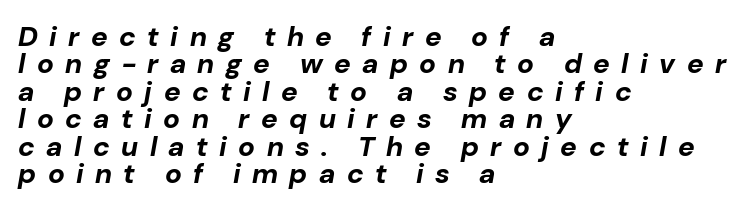
Q: Is the text bold? A: Yes.
Q: Is the text italic (slanted)? A: Yes, it leans right by about 10 degrees.
Q: Is the text underlined? A: No.
Q: How is the paragraph aligned? A: Left-aligned.
Q: Is the spacing between letters normal or unusually wide? A: Unusually wide.
Q: Is the spacing between lines tight, normal or loose? A: Tight.
Q: Width (condensed, normal, or wide)? A: Normal.
Q: Stroke contrast? A: Low.
Q: x-height? A: Medium.
Q: Monospaced? A: No.
